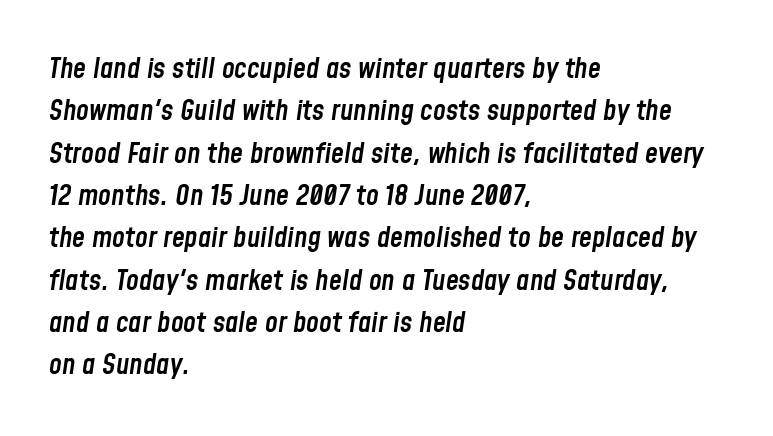
A typesetter would call this leading conventional body-copy spacing. There's an unmistakable incline to the writing here. Tracking value appears to be zero — textbook default spacing. Typesetter's note: demi weight, one step under bold. Each letter keeps its own natural width here, so spacing adapts to shape.
